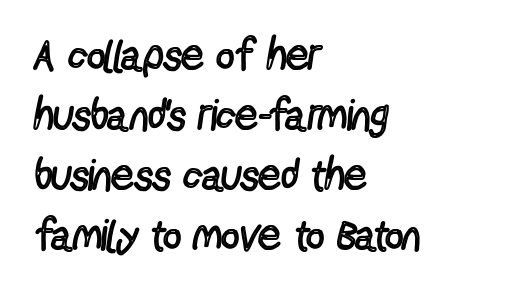
The image shows 44 px regular-weight, condensed sans-serif type; set left-aligned, normal line spacing (1.36x), normal letter spacing, not underlined; a medium x-height.
